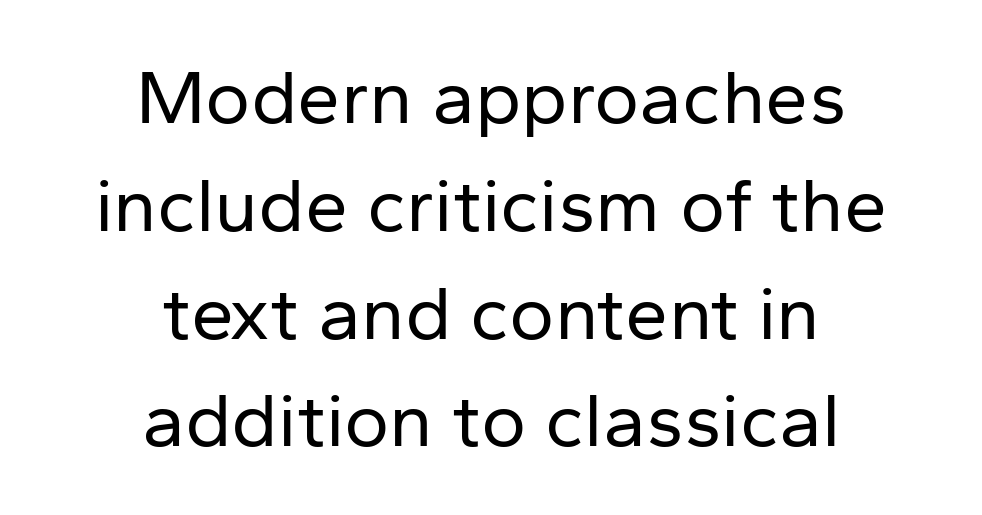
Q: Is the text bold? A: No.
Q: Is the text italic (slanted)? A: No, it is upright.
Q: Is the typeface a serif or a sans-serif typeface? A: Sans-serif.
Q: Is the text underlined? A: No.
Q: How is the paragraph aligned? A: Centered.
Q: Is the spacing between letters normal or unusually wide? A: Normal.
Q: Is the spacing between lines tight, normal or loose? A: Normal.
Q: Width (condensed, normal, or wide)? A: Normal.
Q: Stroke contrast? A: Low.
Q: x-height? A: Medium.
Q: Monospaced? A: No.
